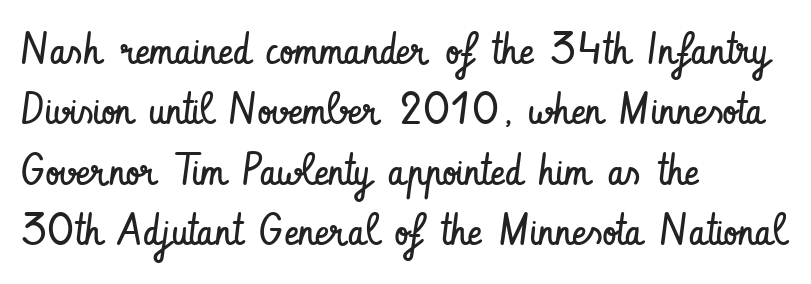
{"serif": "no", "italic": "no", "bold": "no", "weight": "regular", "width": "condensed", "stroke_contrast": "low", "x_height": "small", "monospaced": "no", "underline": "no", "align": "left", "line_spacing": "normal", "line_spacing_ratio": 1.37, "letter_spacing": "normal", "letter_spacing_em": 0.0, "glyph_px": 44}
